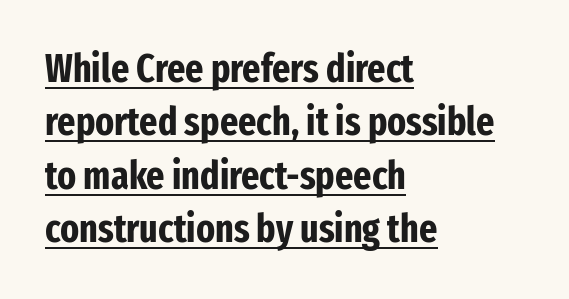
The image shows 39 px bold, condensed sans-serif type, upright; set left-aligned, normal line spacing (1.37x), normal letter spacing, underlined; low stroke contrast and a medium x-height.
